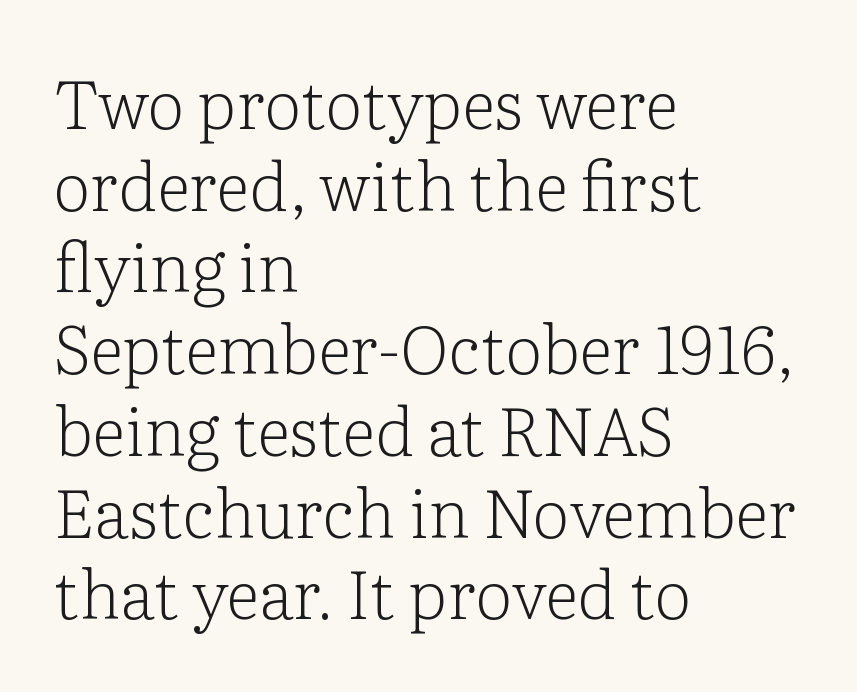
The image shows 67 px light serif type, upright; set left-aligned, line spacing 1.22x, normal letter spacing, not underlined; low stroke contrast and a medium x-height.
